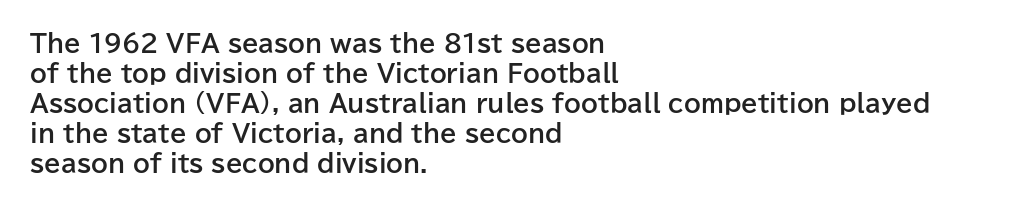
The characters look thick and weighty, a clear bold. Rows of type keep a routine distance in the vertical direction. Each word holds together tightly as a unit, with standard inter-letter gaps. Does the copy run flush right? No — it runs flush left. Beneath every word, the page is bare.
